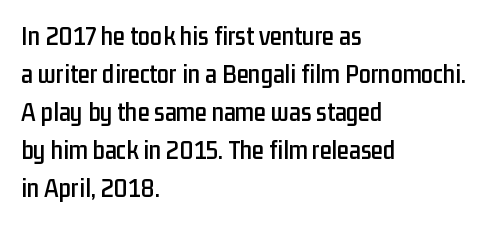
{"italic": "no", "underline": "no", "align": "left", "line_spacing": "normal", "line_spacing_ratio": 1.41, "letter_spacing": "normal", "letter_spacing_em": 0.0, "glyph_px": 27}
